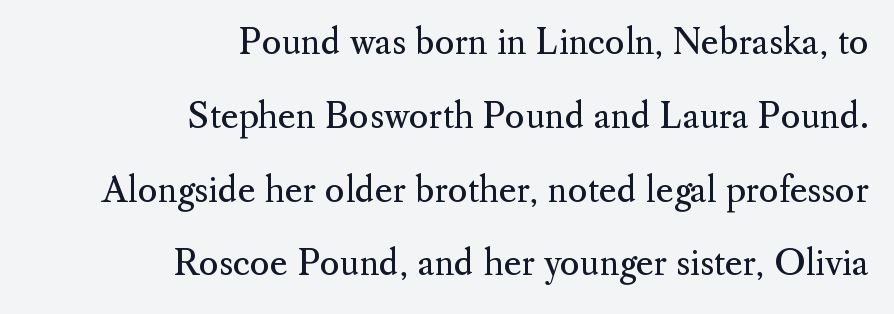
The image shows 34 px regular-weight serif type, upright; set right-aligned, loose line spacing (2.17x), normal letter spacing, not underlined; medium stroke contrast and a small x-height.
